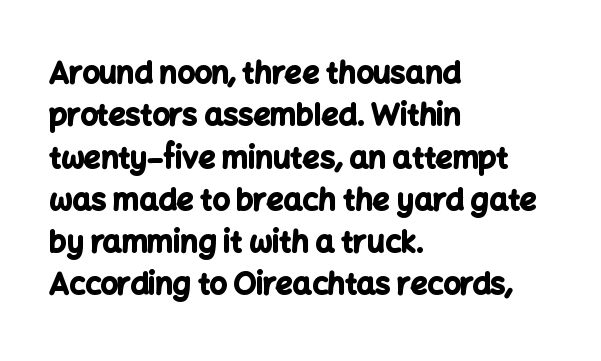
{"serif": "no", "italic": "no", "bold": "yes", "weight": "bold", "width": "normal", "stroke_contrast": "low", "x_height": "medium", "monospaced": "no", "underline": "no", "align": "left", "line_spacing": "normal", "line_spacing_ratio": 1.41, "letter_spacing": "normal", "letter_spacing_em": 0.0, "glyph_px": 30}
